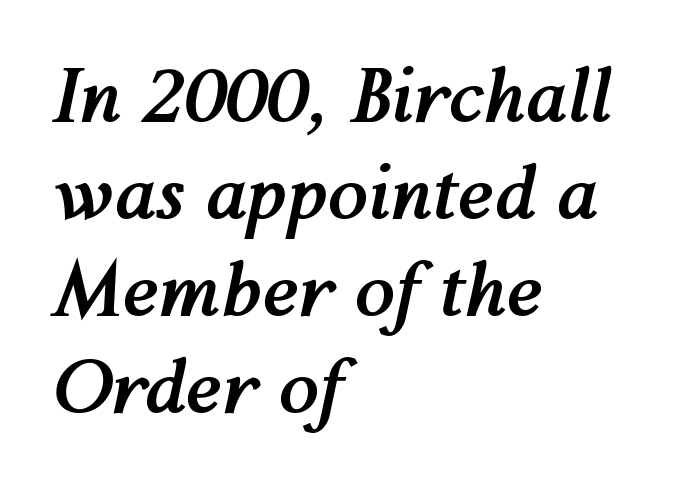
Compared with an ordinary text face, these strokes are far heavier — a full bold. You can tell it's italic because the verticals aren't actually vertical. Alignment: flush left. The passage shown stacks its lines at a standard gap. The area under the type is left untouched. The face used here is rendered with its standard letterfit.
